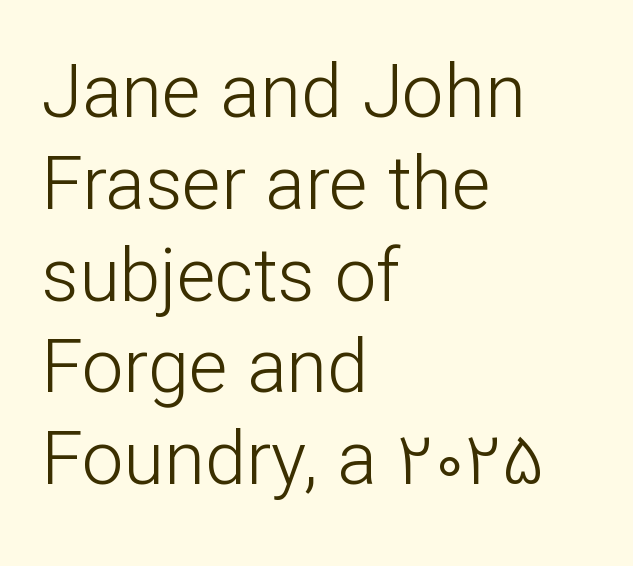
{"serif": "no", "italic": "no", "bold": "no", "weight": "light", "width": "normal", "stroke_contrast": "low", "x_height": "medium", "monospaced": "no", "underline": "no", "align": "left", "line_spacing_ratio": 1.24, "letter_spacing": "normal", "letter_spacing_em": 0.0, "glyph_px": 74}
